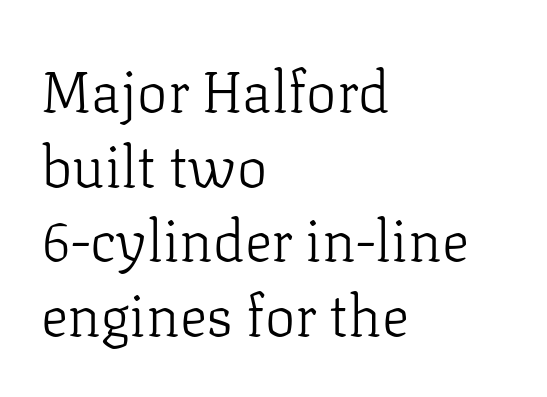
{"serif": "yes", "italic": "no", "bold": "no", "weight": "light", "width": "normal", "stroke_contrast": "low", "x_height": "medium", "monospaced": "no", "underline": "no", "align": "left", "line_spacing": "normal", "line_spacing_ratio": 1.31, "letter_spacing": "normal", "letter_spacing_em": 0.0, "glyph_px": 57}
